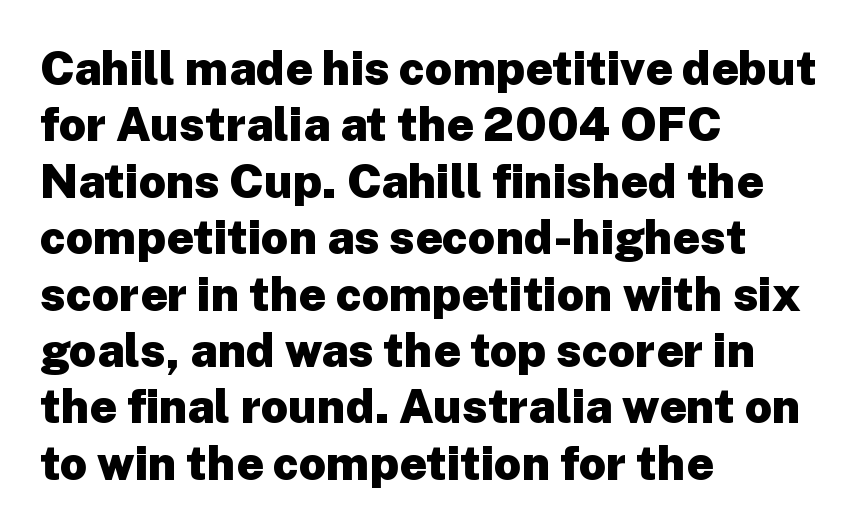
The sample has been set heavy, in full bold. Note the varied advance widths — an 'i' is clearly narrower than an 'm'. The lettering holds an erect, upright posture throughout. Only glyphs here, with clear space below each row. Compared with typical body copy, the letter spacing here is the same.
